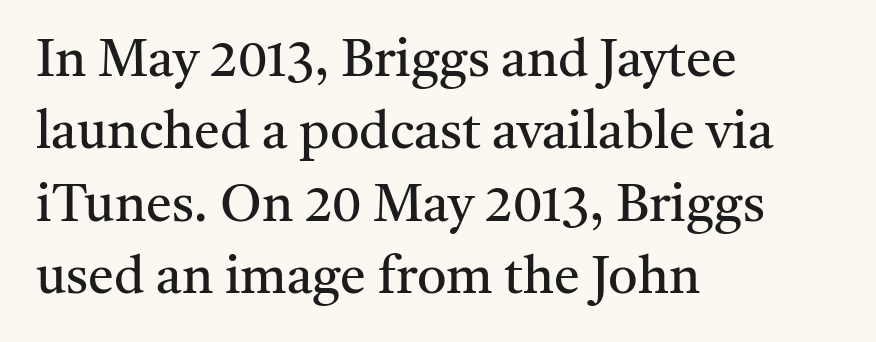
Nobody touched the tracking dial on this one. The rag falls on the right side of this text block. This is the regular roman posture of the typeface. Caption: face not bold, strokes unweighted. The characters display serif detailing at their extremities. Each letter keeps its own natural width here, so spacing adapts to shape.
